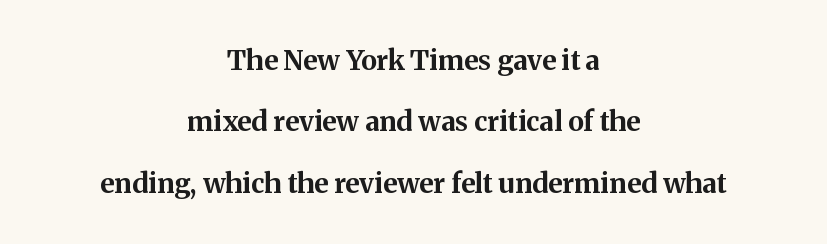
{"italic": "no", "bold": "yes", "underline": "no", "align": "center", "line_spacing": "loose", "line_spacing_ratio": 2.27, "letter_spacing": "normal", "letter_spacing_em": 0.0, "glyph_px": 27}
